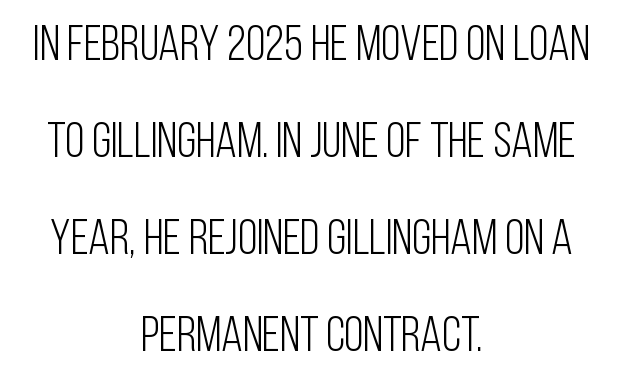
Q: Is the text bold? A: No.
Q: Is the text italic (slanted)? A: No, it is upright.
Q: Is the typeface a serif or a sans-serif typeface? A: Sans-serif.
Q: Is the text underlined? A: No.
Q: How is the paragraph aligned? A: Centered.
Q: Is the spacing between letters normal or unusually wide? A: Normal.
Q: Is the spacing between lines tight, normal or loose? A: Loose.
Q: Width (condensed, normal, or wide)? A: Condensed.
Q: Stroke contrast? A: Low.
Q: x-height? A: Large.
Q: Monospaced? A: No.
